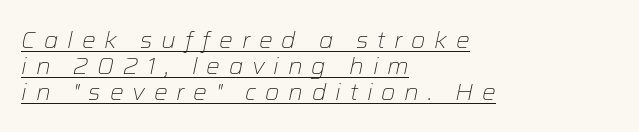
A quiet, ordinary-to-light weight characterises the typeface. The space between consecutive lines is stingy. The passage shown is underscored from start to finish. An italicized treatment has been applied to the whole sample. A typesetter would call this heavily tracked-out type.
